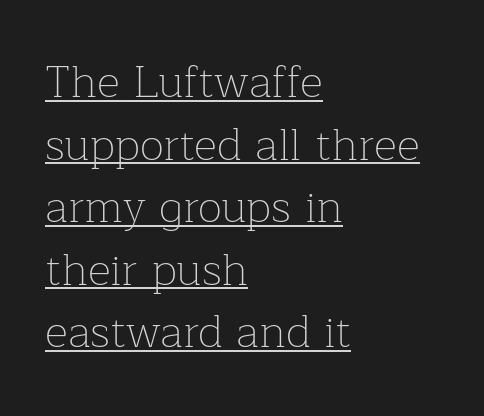
The image shows 45 px thin serif type, upright; set left-aligned, normal line spacing (1.39x), normal letter spacing, underlined; low stroke contrast and a medium x-height.
